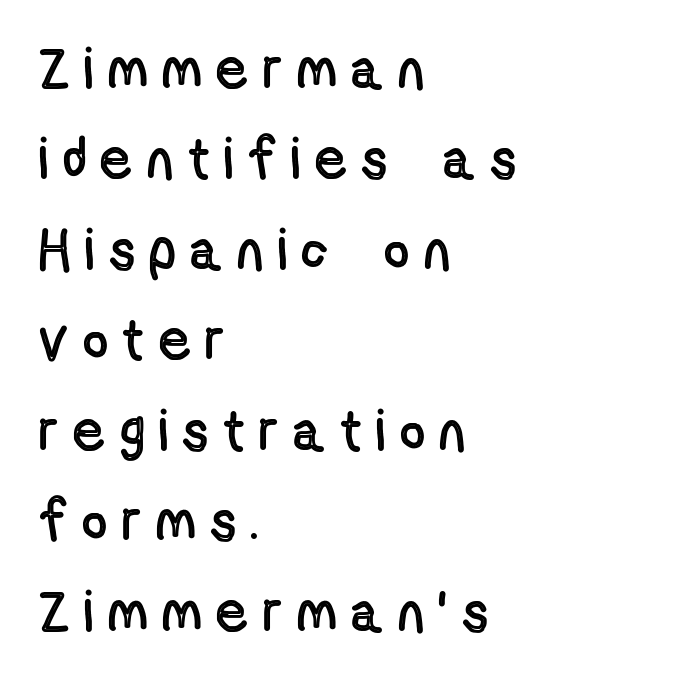
Loose tracking; the words dissolve into strings of separated letters. These lines were composed using upright roman letters. Note the varied advance widths — an 'i' is clearly narrower than an 'm'. If you measured baseline to baseline, you'd find a middling distance.
